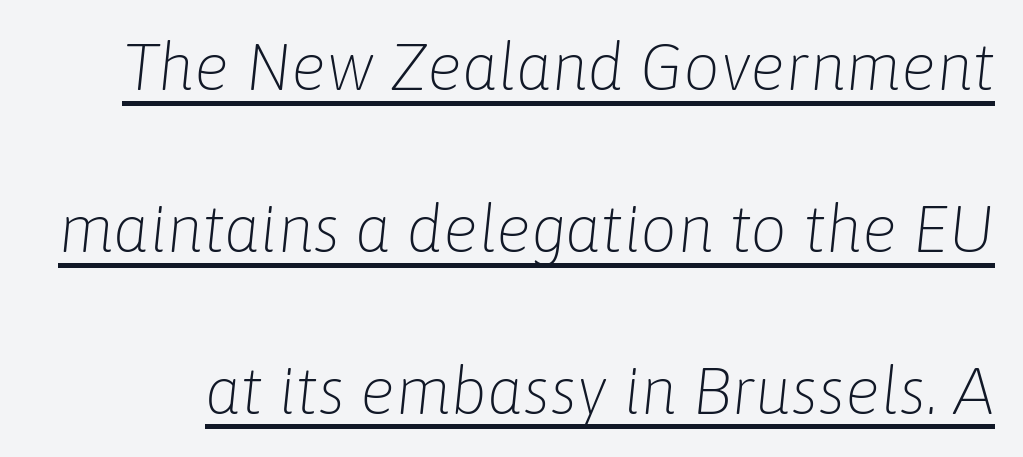
The image shows 65 px light type, italic (leaning right); set loose line spacing (2.49x), normal letter spacing, underlined; low stroke contrast and a medium x-height.
